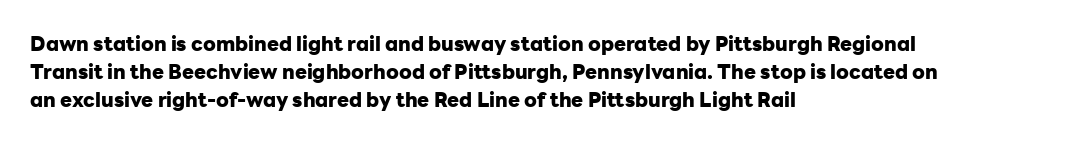
{"italic": "no", "bold": "yes", "underline": "no", "align": "left", "line_spacing": "normal", "line_spacing_ratio": 1.4, "letter_spacing": "normal", "letter_spacing_em": 0.0, "glyph_px": 20}
